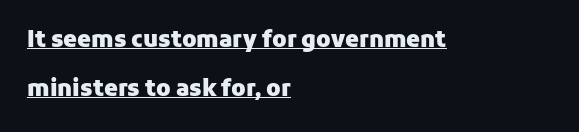
Q: Is the text bold? A: Yes.
Q: Is the text italic (slanted)? A: No, it is upright.
Q: Is the text underlined? A: Yes.
Q: How is the paragraph aligned? A: Left-aligned.
Q: Is the spacing between letters normal or unusually wide? A: Normal.
Q: Is the spacing between lines tight, normal or loose? A: Loose.
